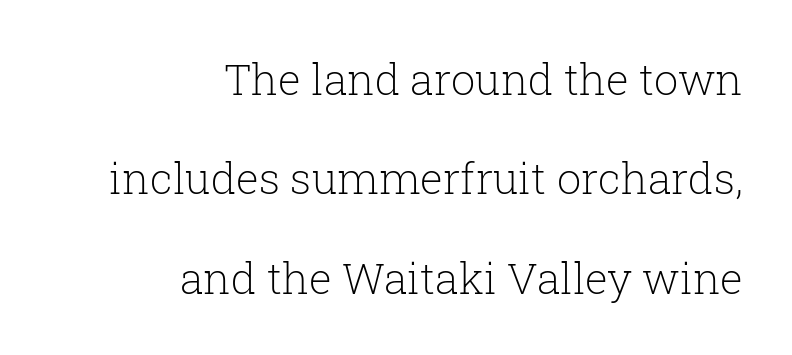
{"serif": "yes", "italic": "no", "bold": "no", "weight": "light", "width": "normal", "stroke_contrast": "low", "x_height": "medium", "monospaced": "no", "underline": "no", "align": "right", "line_spacing": "loose", "line_spacing_ratio": 2.31, "letter_spacing": "normal", "letter_spacing_em": 0.0, "glyph_px": 43}
